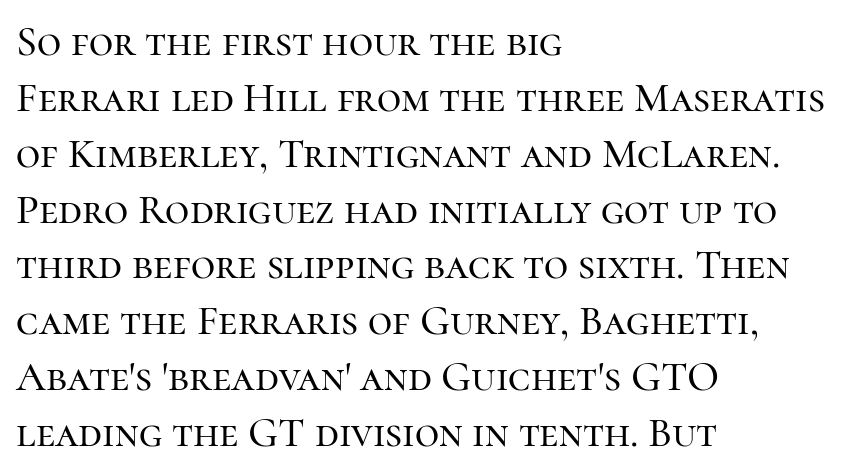
The image shows 42 px serif type, upright; set left-aligned, normal line spacing (1.33x), normal letter spacing, not underlined; high stroke contrast and a medium x-height.
